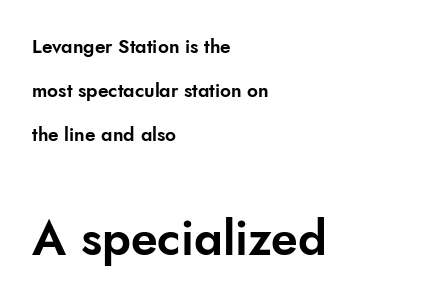
{"serif": "no", "italic": "no", "width": "normal", "stroke_contrast": "low", "x_height": "small", "monospaced": "no", "underline": "no", "align": "left", "line_spacing": "loose", "line_spacing_ratio": 2.32, "letter_spacing": "normal", "letter_spacing_em": 0.0, "larger_block": "second", "size_ratio": 2.53, "glyph_px": 48}
